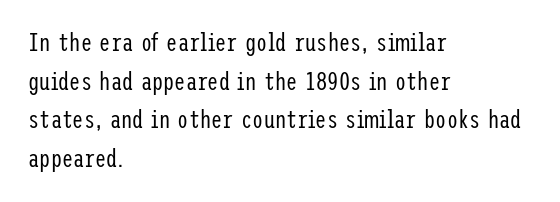
{"italic": "no", "bold": "no", "underline": "no", "align": "left", "line_spacing": "normal", "line_spacing_ratio": 1.55, "letter_spacing": "normal", "letter_spacing_em": 0.0, "glyph_px": 25}
